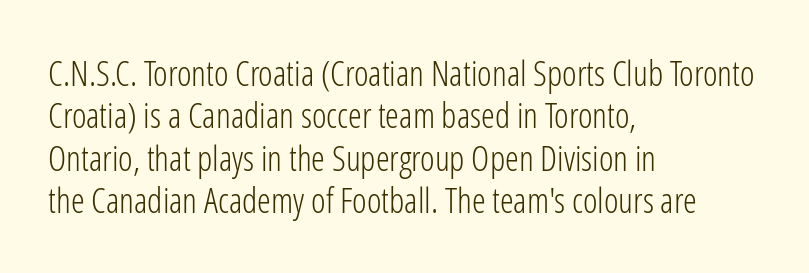
Letters have the restrained weight of plain body copy at most. Plain, unruled lines of type. The gaps between neighbouring characters are ordinary and unremarkable. The face used here is proportionally spaced, like ordinary book or web type.
